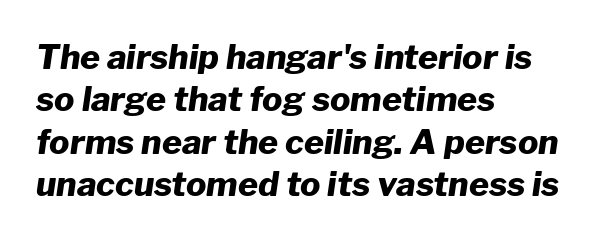
You could not count columns in this text — the font is proportionally spaced. Beneath every word, the page is bare. These lines sit exactly where default settings would place them. The whole block is typeset with a tilt. The passage shown is emphatically bold.
